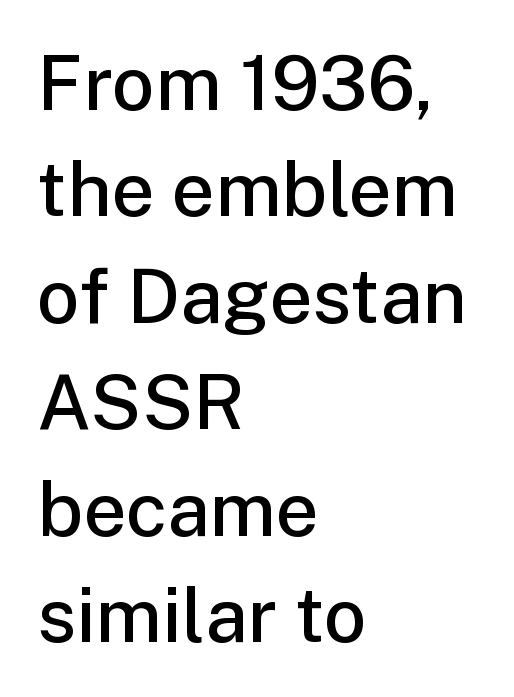
Vertically, the passage feels balanced, rows spaced as you'd expect. This is roman type, the default non-slanted kind. Nothing sits at the stroke ends, so this counts as sans-serif. The typesetting leans somewhat heavy: a semibold.
